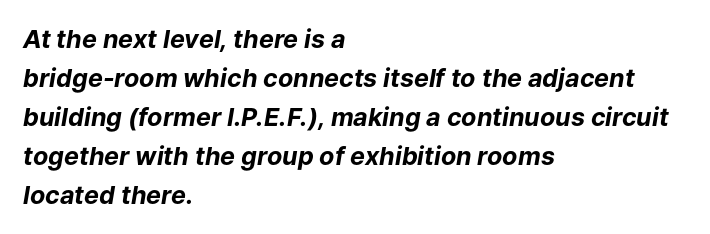
{"italic": "yes", "lean": "right", "slant_degrees": 9, "bold": "yes", "underline": "no", "align": "left", "line_spacing": "normal", "line_spacing_ratio": 1.56, "letter_spacing": "normal", "letter_spacing_em": 0.0, "glyph_px": 25}
